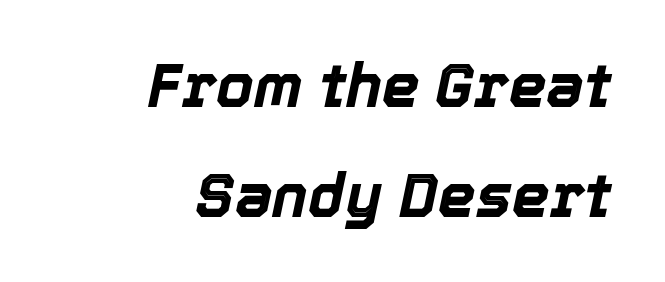
The image shows 60 px bold type, italic (leaning right); set right-aligned, line spacing 1.83x, normal letter spacing, not underlined; a medium x-height.
